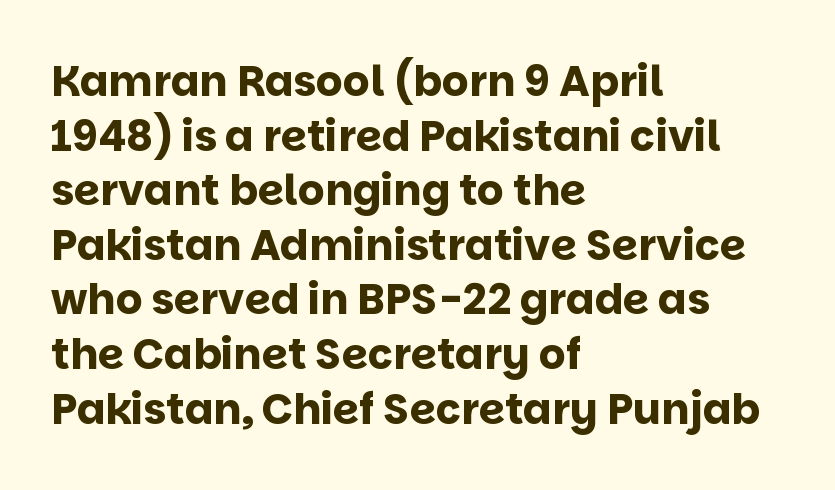
Nope, not italic — everything's standing straight. Stroke terminals: plain, sans-serif. Its strokes are broad and dark, the hallmark of bold type. Proportional: the letters do not fall into vertical columns. Check the space under the baseline: it is left empty. The ragged edge is on the right, which tells us the setting is flush left.
